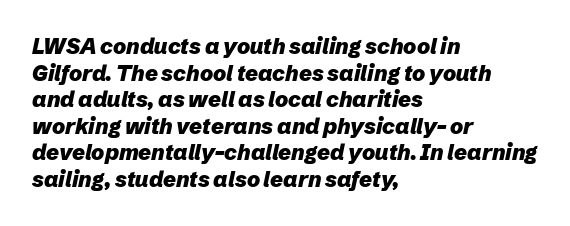
The space directly below the letters is spotless. The strokes are fattened all the way to bold. An italicized treatment has been applied to the whole sample. The rag falls on the right side of this text block. Is the letter spacing exaggerated? No — it looks like the ordinary default.
